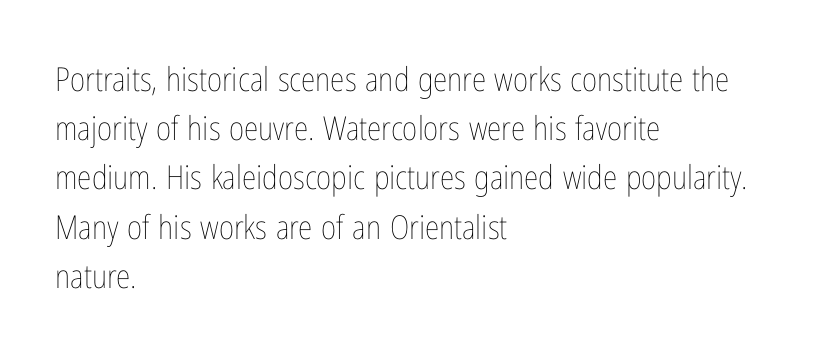
{"italic": "no", "bold": "no", "weight": "thin", "width": "condensed", "stroke_contrast": "low", "x_height": "medium", "monospaced": "no", "underline": "no", "align": "left", "line_spacing": "normal", "line_spacing_ratio": 1.49, "letter_spacing": "normal", "letter_spacing_em": 0.0, "glyph_px": 33}
